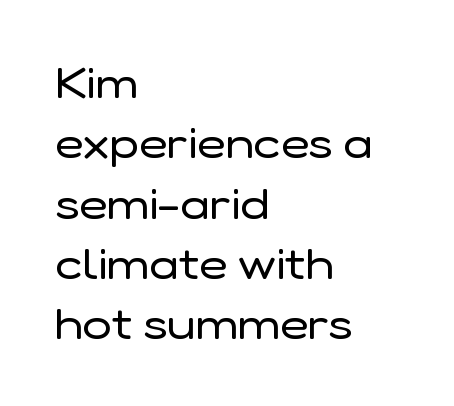
{"serif": "no", "italic": "no", "bold": "no", "weight": "regular", "width": "normal", "stroke_contrast": "low", "x_height": "medium", "monospaced": "no", "underline": "no", "align": "left", "line_spacing": "normal", "line_spacing_ratio": 1.37, "letter_spacing": "normal", "letter_spacing_em": 0.0, "glyph_px": 44}
